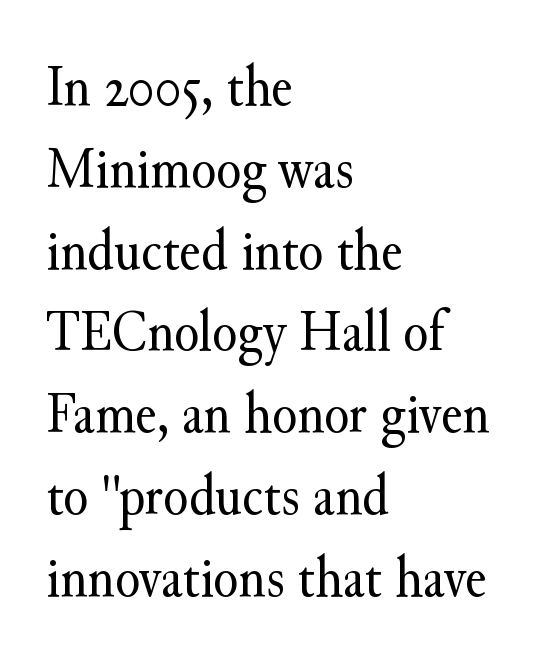
The image shows 58 px regular-weight serif type, upright; set left-aligned, normal line spacing (1.41x), normal letter spacing, not underlined; medium stroke contrast and a small x-height.
